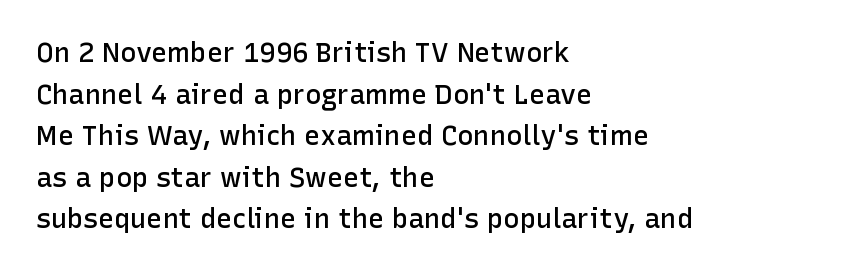
The foot of each line stays bare and open. Teacher's note: observe the even left margin — that is flush-left alignment. Summary of vertical rhythm: regular, with standard interline spacing. The typesetting leans somewhat heavy: a semibold. The lettering stays uniformly vertical, giving the passage a roman look.
